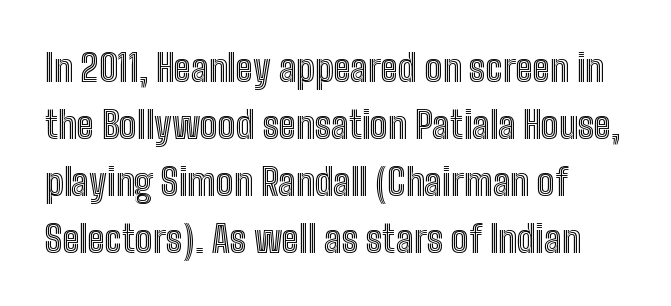
Is the letter spacing exaggerated? No — it looks like the ordinary default. The foot of each line stays bare and open. Posture: vertical. Each letter keeps its own natural width here, so spacing adapts to shape.
